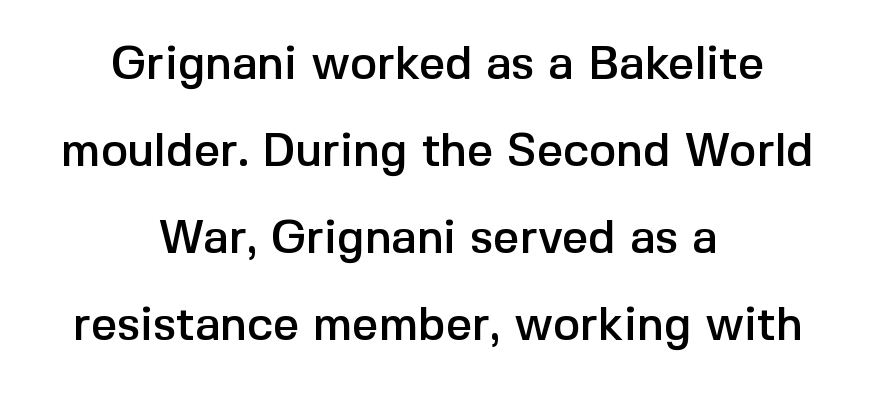
Q: Is the text italic (slanted)? A: No, it is upright.
Q: Is the typeface a serif or a sans-serif typeface? A: Sans-serif.
Q: Is the text underlined? A: No.
Q: How is the paragraph aligned? A: Centered.
Q: Is the spacing between letters normal or unusually wide? A: Normal.
Q: Width (condensed, normal, or wide)? A: Normal.
Q: x-height? A: Medium.
Q: Monospaced? A: No.
